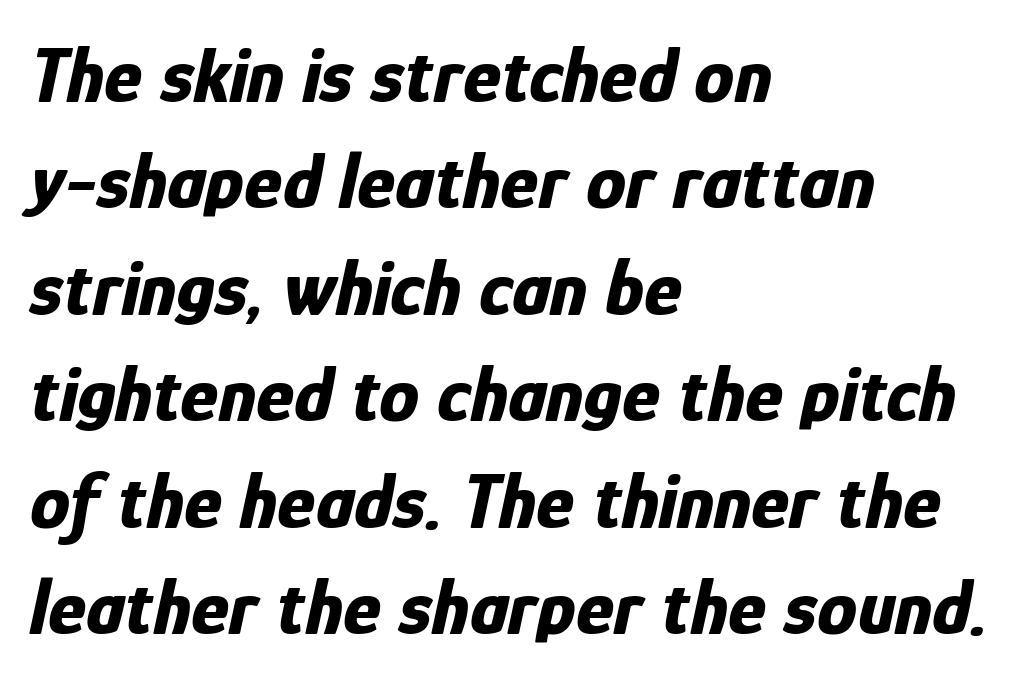
{"italic": "yes", "lean": "right", "slant_degrees": 12, "bold": "yes", "weight": "bold", "width": "condensed", "stroke_contrast": "low", "x_height": "medium", "monospaced": "no", "underline": "no", "align": "left", "line_spacing": "normal", "line_spacing_ratio": 1.33, "letter_spacing": "normal", "letter_spacing_em": 0.0, "glyph_px": 80}
